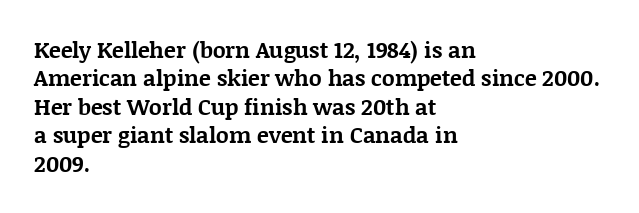
Q: Is the text bold? A: Yes.
Q: Is the text italic (slanted)? A: No, it is upright.
Q: Is the text underlined? A: No.
Q: How is the paragraph aligned? A: Left-aligned.
Q: Is the spacing between letters normal or unusually wide? A: Normal.
Q: Is the spacing between lines tight, normal or loose? A: Normal.
